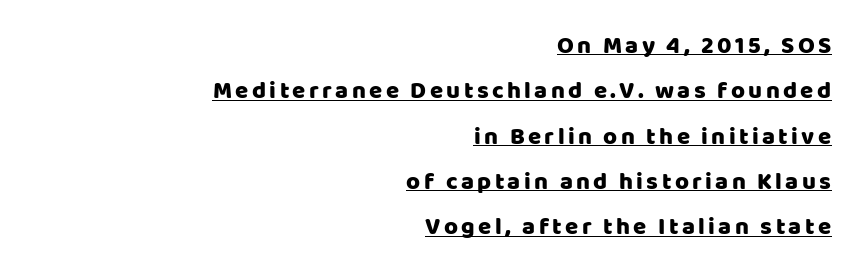
The image shows 24 px text type, upright; set right-aligned, line spacing 1.89x, underlined.
